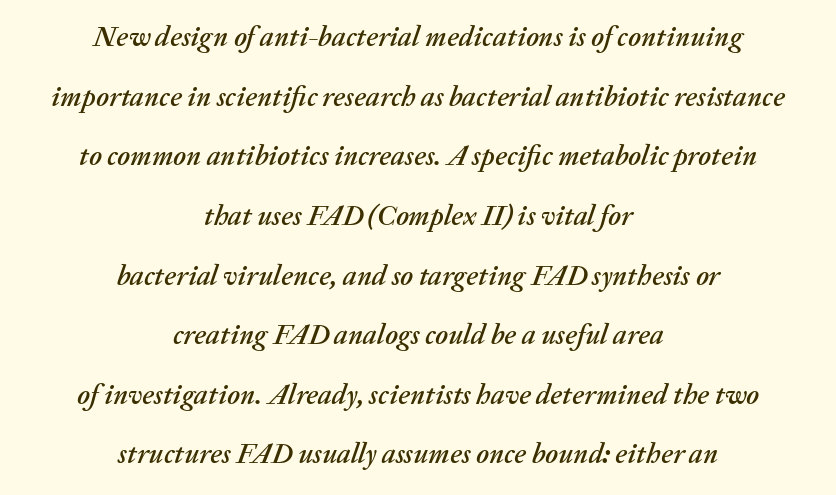
The image shows 28 px text type, italic (leaning right); set centered, loose line spacing (2.13x), normal letter spacing, not underlined; medium stroke contrast and a medium x-height.
